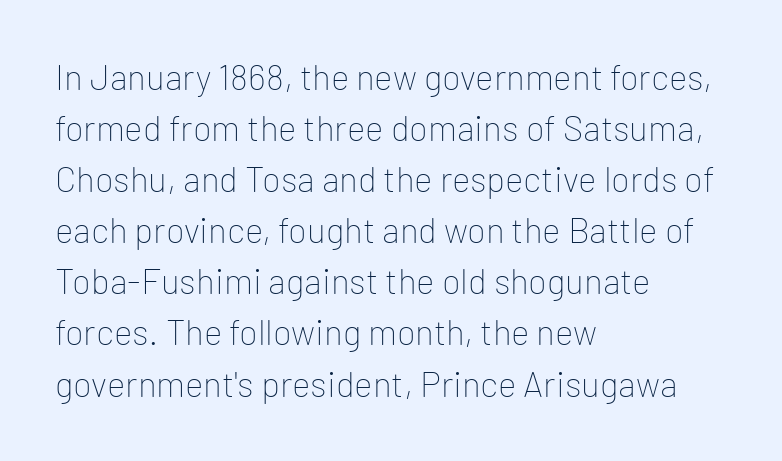
Q: Is the text bold? A: No.
Q: Is the text italic (slanted)? A: No, it is upright.
Q: Is the typeface a serif or a sans-serif typeface? A: Sans-serif.
Q: Is the text underlined? A: No.
Q: How is the paragraph aligned? A: Left-aligned.
Q: Is the spacing between letters normal or unusually wide? A: Normal.
Q: Is the spacing between lines tight, normal or loose? A: Normal.
Q: Width (condensed, normal, or wide)? A: Normal.
Q: Stroke contrast? A: Low.
Q: x-height? A: Medium.
Q: Monospaced? A: No.
